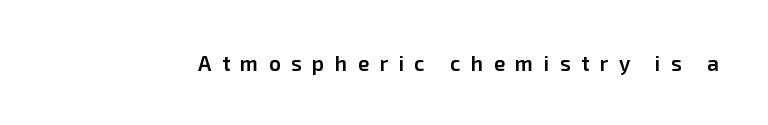
The axis of the letterforms is exactly vertical. Glyph-to-glyph distance is far greater than everyday printed text. A bare baseline throughout the passage. The strokes are fattened partway — semibold, not bold.
